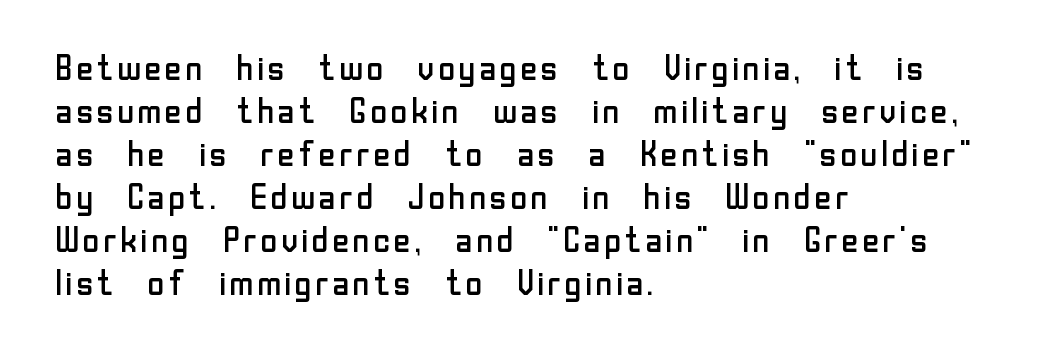
{"serif": "no", "italic": "no", "bold": "no", "weight": "regular", "width": "normal", "stroke_contrast": "low", "x_height": "medium", "monospaced": "no", "underline": "no", "align": "left", "line_spacing_ratio": 1.23, "letter_spacing": "normal", "letter_spacing_em": 0.0, "glyph_px": 35}
